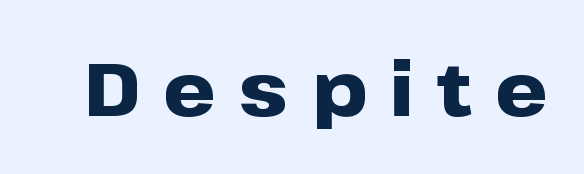
{"serif": "no", "italic": "no", "bold": "yes", "weight": "heavy", "width": "wide", "stroke_contrast": "low", "x_height": "medium", "monospaced": "no", "underline": "no", "letter_spacing": "wide", "letter_spacing_em": 0.31, "glyph_px": 74}
